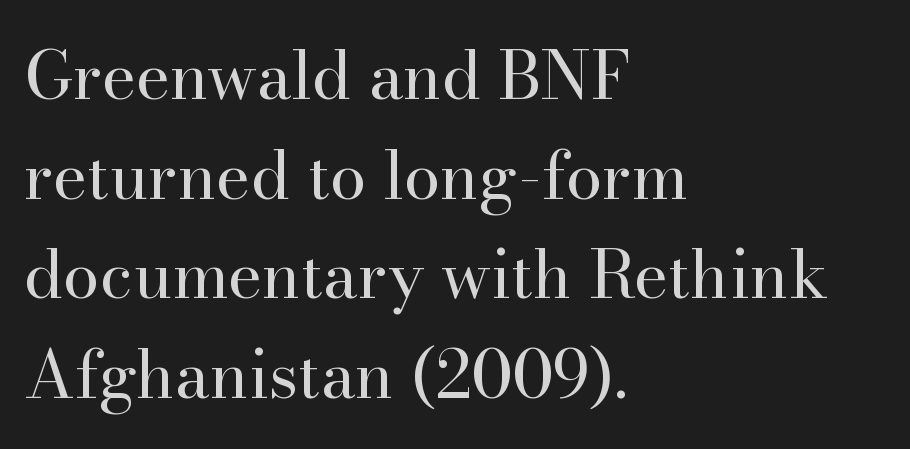
A roman cut, with each character standing at attention. Letters rest on an invisible, unmarked baseline. Glyph-to-glyph distance matches everyday printed text. Stems and bowls with no extra thickness — not bold. Proportional: the letters do not fall into vertical columns.
